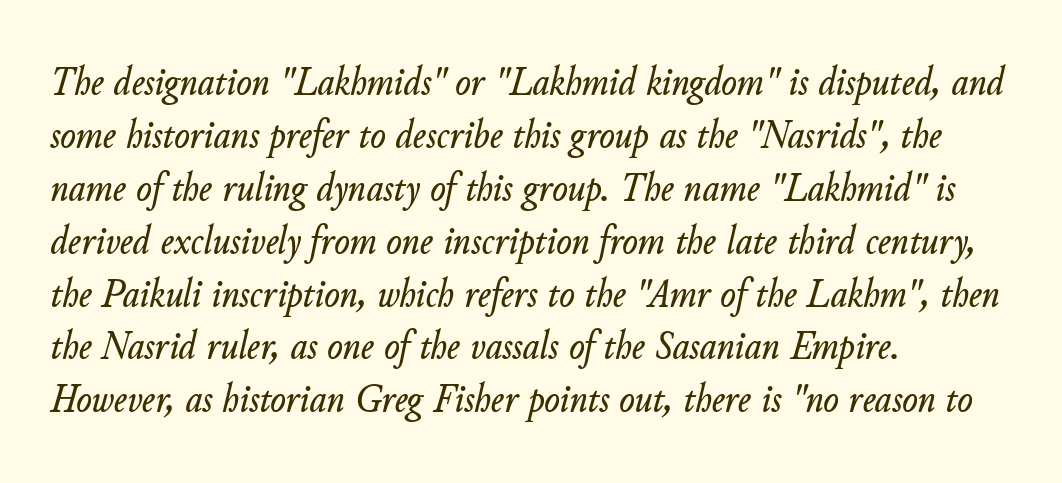
A student would call this left alignment; a typographer would say flush left, rag right. These lines are rendered in a variable-pitch font. Does extra space separate the letters? No, they use regular spacing. Compared with typical paragraphs, the rows here are spaced about the same. Quick note: italic. Beneath every word, the page is bare.
